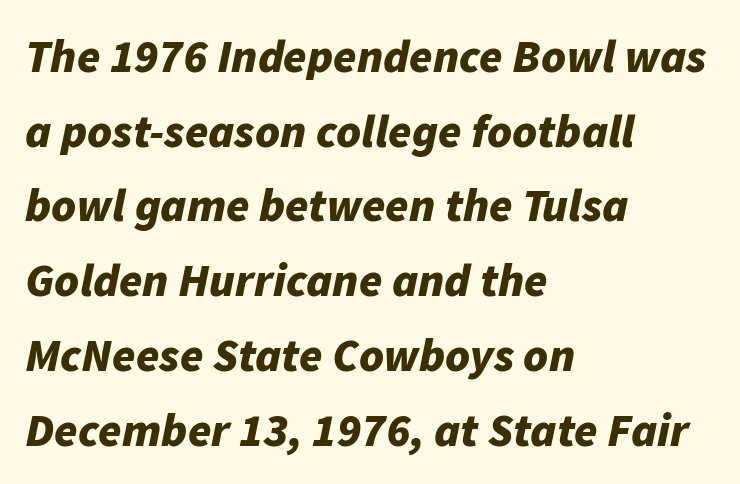
Does the lettering tilt? It does — this is italic. Normally led — the rows are evenly, conventionally spaced. The font is running at its bold setting. A classic flush-left, rag-right setting is used for this passage. Tracking value appears to be zero — textbook default spacing. Do the characters align in a grid? No, the font is proportional.
